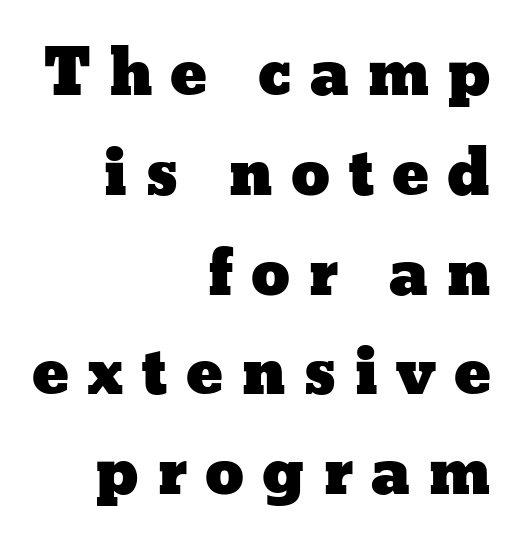
The image shows 62 px wide type, upright; set right-aligned, normal line spacing (1.61x), unusually wide letter spacing (+0.29 em), not underlined; low stroke contrast and a medium x-height.
